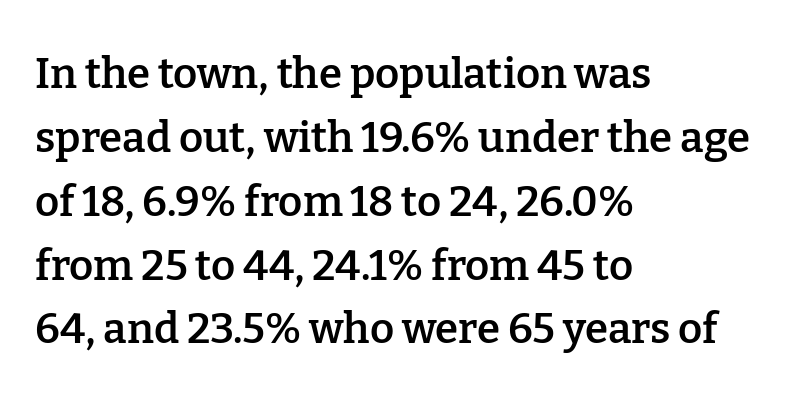
All the whitespace from short lines collects on the right. Tall strokes in this sample are plumb rather than angled. A normal amount of white space separates one row of letters from the next. The passage shown is semibold, sitting just below true bold.
